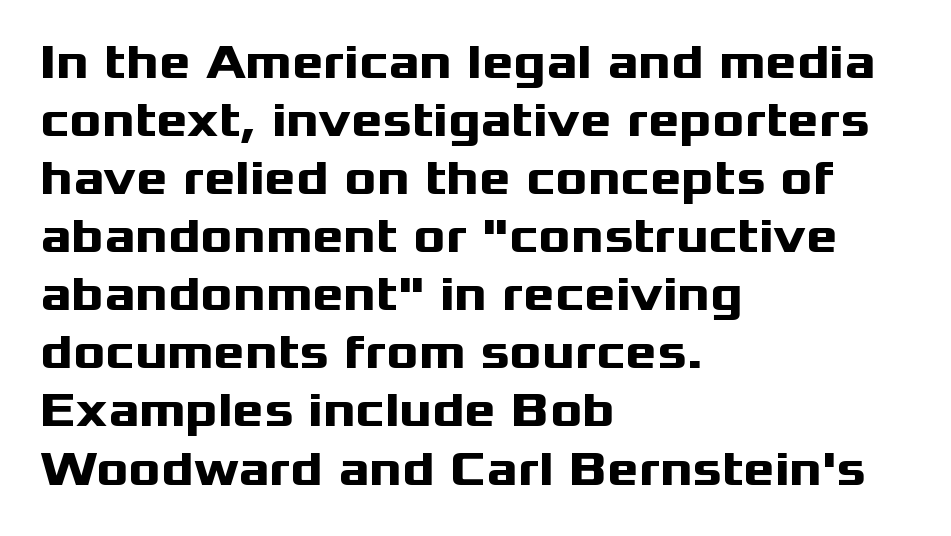
{"serif": "no", "italic": "no", "bold": "yes", "weight": "heavy", "width": "wide", "stroke_contrast": "medium", "x_height": "medium", "monospaced": "no", "underline": "no", "align": "left", "line_spacing_ratio": 1.21, "letter_spacing": "normal", "letter_spacing_em": 0.0, "glyph_px": 48}
